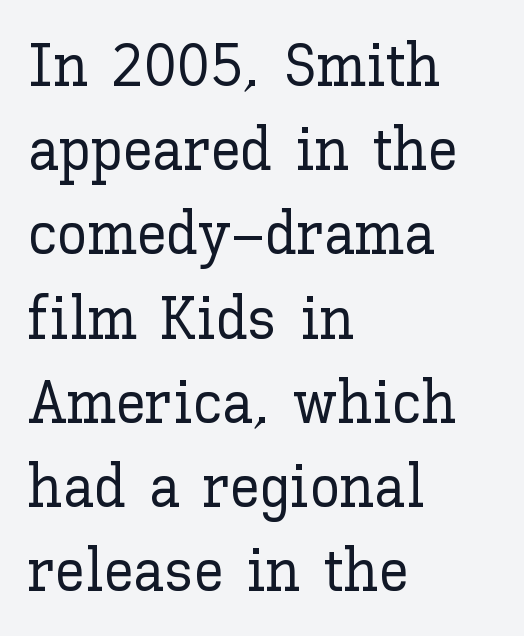
{"italic": "no", "width": "normal", "stroke_contrast": "low", "x_height": "medium", "monospaced": "no", "underline": "no", "align": "left", "line_spacing": "normal", "line_spacing_ratio": 1.38, "letter_spacing": "normal", "letter_spacing_em": 0.0, "glyph_px": 61}
